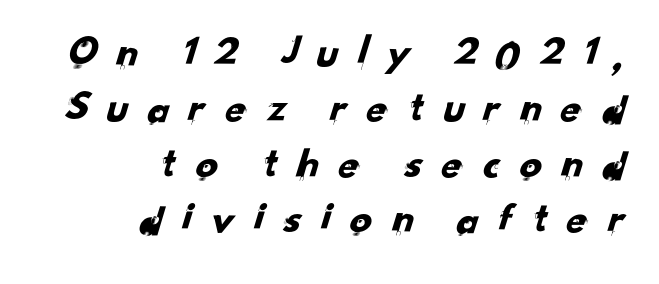
{"serif": "no", "width": "normal", "stroke_contrast": "low", "x_height": "small", "monospaced": "no", "underline": "no", "align": "right", "line_spacing": "normal", "line_spacing_ratio": 1.26, "letter_spacing": "wide", "letter_spacing_em": 0.37, "glyph_px": 44}
